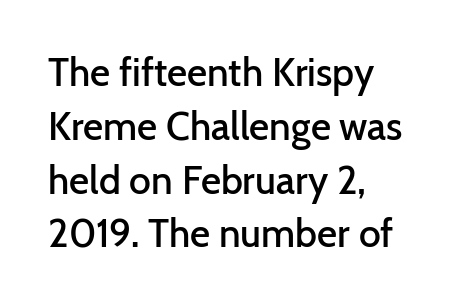
The image shows 39 px semibold sans-serif type, upright; set left-aligned, normal line spacing (1.38x), normal letter spacing, not underlined; low stroke contrast and a medium x-height.
